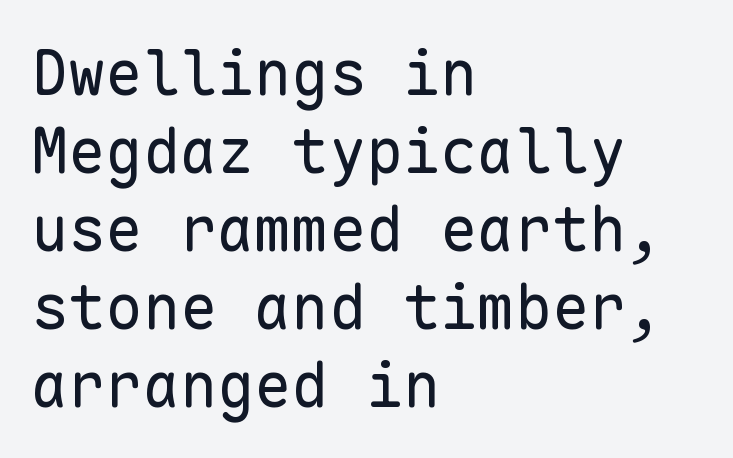
Regarding leading, the lines here are spaced in the standard way. Looks like terminal output: every glyph gets an equal slot. Each stroke keeps to a modest, everyday thickness or less. Glance below the letters and you will spot only blank space. The setting favours the left margin, as ordinary paragraphs usually do.
